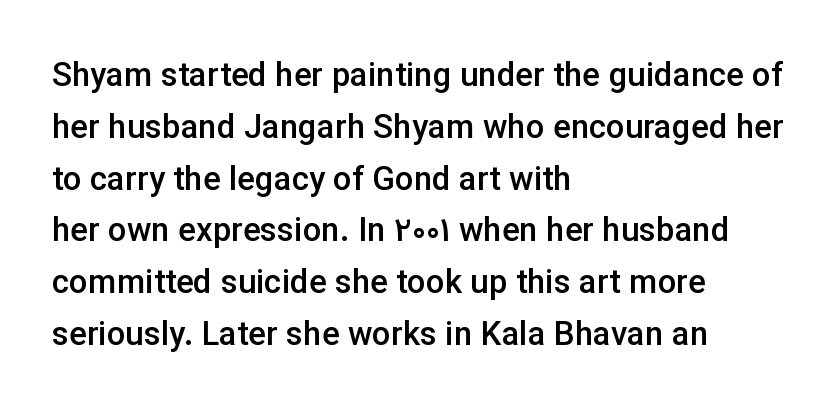
{"serif": "no", "italic": "no", "bold": "semi", "weight": "semibold", "width": "normal", "stroke_contrast": "low", "x_height": "medium", "monospaced": "no", "underline": "no", "align": "left", "line_spacing": "normal", "line_spacing_ratio": 1.57, "letter_spacing": "normal", "letter_spacing_em": 0.0, "glyph_px": 33}
